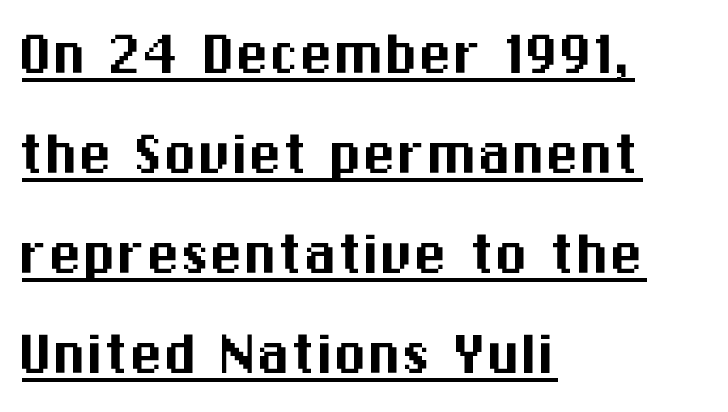
{"serif": "no", "italic": "no", "width": "normal", "stroke_contrast": "medium", "x_height": "medium", "monospaced": "no", "underline": "yes", "align": "left", "line_spacing": "normal", "line_spacing_ratio": 1.47, "letter_spacing": "normal", "letter_spacing_em": 0.0, "glyph_px": 68}
